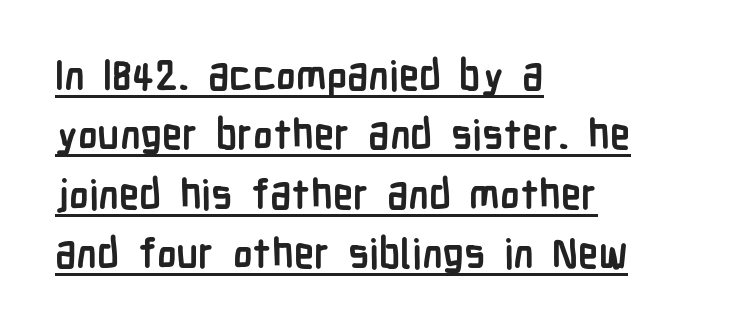
The image shows 41 px semibold, condensed sans-serif type, upright; set left-aligned, normal line spacing (1.45x), normal letter spacing, underlined; low stroke contrast and a medium x-height.
